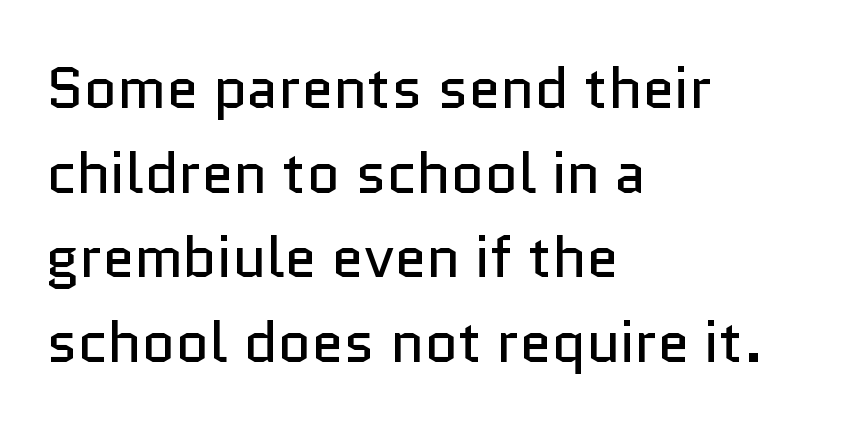
Unbolded letterforms with no extra heft. Spacing between characters is what you'd get straight out of the box. These lines are set flush left with a ragged right edge. Spacing verdict: proportional, widths tailored to each character. Note: no serifs on the glyphs. Beneath every word, the page is bare.
